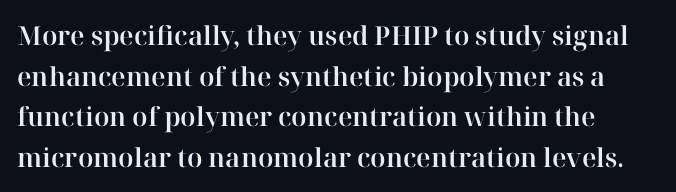
The image shows 26 px text type, upright; set normal line spacing (1.56x), normal letter spacing, not underlined.
